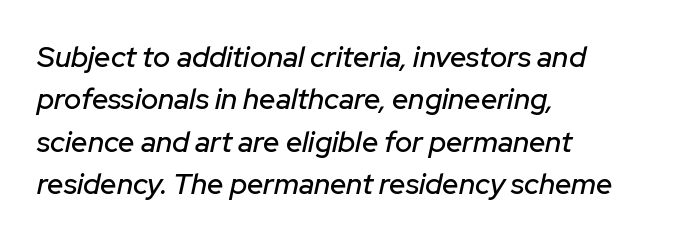
In terms of posture, this sample is oblique. Beneath every word, the page is bare. Evenly set lines give the paragraph a standard silhouette. Honestly, the letter spacing is just normal — you wouldn't notice it.
